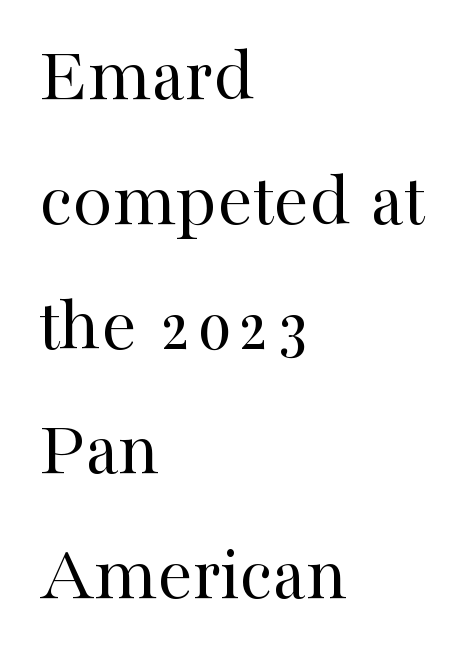
The image shows 79 px regular-weight serif type, upright; set left-aligned, normal line spacing (1.58x), normal letter spacing, not underlined; high stroke contrast and a medium x-height.
